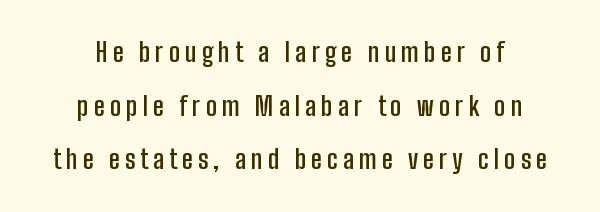
The image shows 26 px text type, upright; set centered, loose line spacing (2.06x), not underlined.
